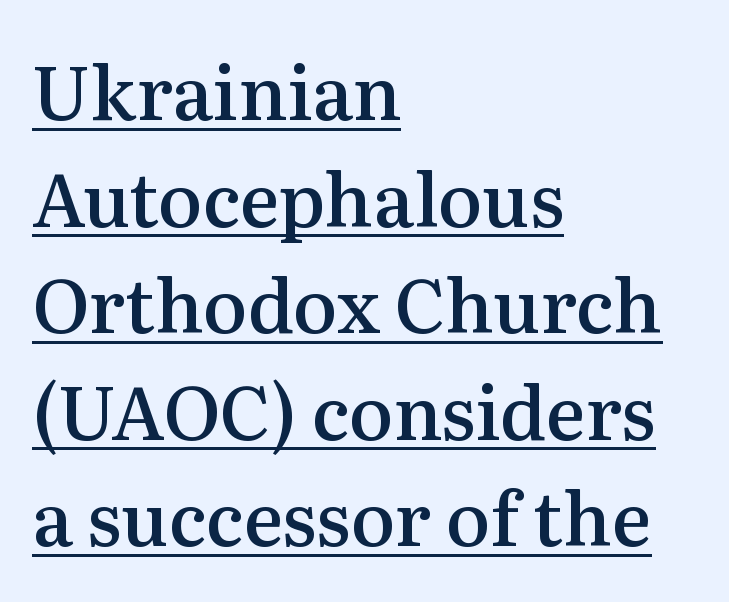
The image shows 74 px semibold serif type, upright; set left-aligned, normal line spacing (1.44x), normal letter spacing, underlined; medium stroke contrast and a medium x-height.
